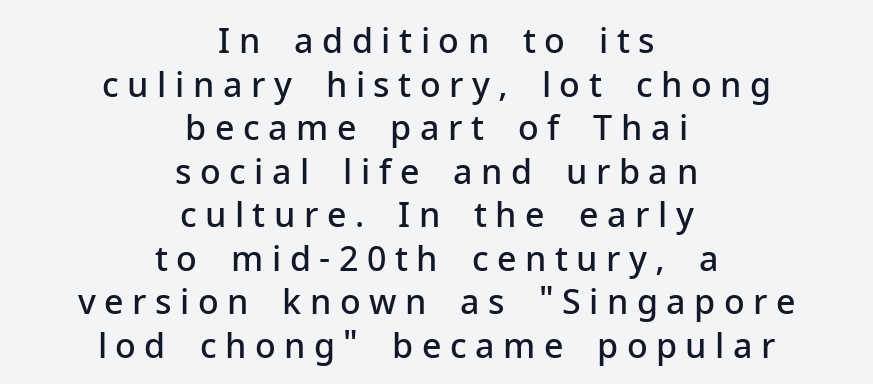
Q: Is the text bold? A: Semi-bold.
Q: Is the text italic (slanted)? A: No, it is upright.
Q: Is the typeface a serif or a sans-serif typeface? A: Sans-serif.
Q: Is the text underlined? A: No.
Q: How is the paragraph aligned? A: Centered.
Q: Is the spacing between letters normal or unusually wide? A: Unusually wide.
Q: Is the spacing between lines tight, normal or loose? A: Normal.
Q: Width (condensed, normal, or wide)? A: Normal.
Q: Stroke contrast? A: Low.
Q: x-height? A: Medium.
Q: Monospaced? A: No.
